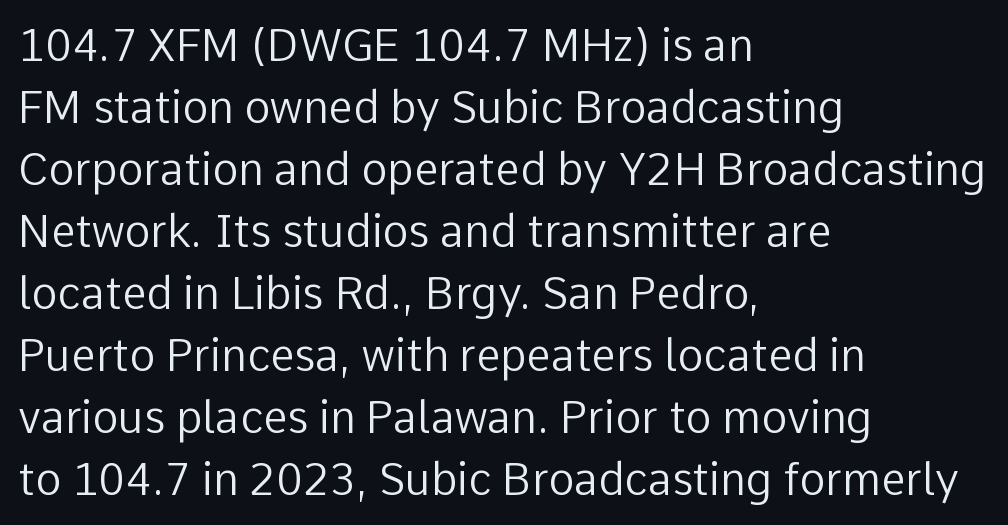
{"serif": "no", "italic": "no", "bold": "no", "weight": "regular", "width": "normal", "stroke_contrast": "low", "x_height": "medium", "monospaced": "no", "underline": "no", "align": "left", "line_spacing": "normal", "line_spacing_ratio": 1.41, "letter_spacing": "normal", "letter_spacing_em": 0.0, "glyph_px": 44}
